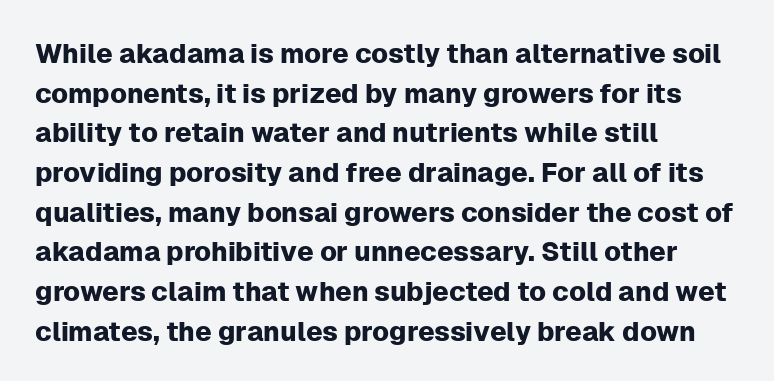
{"italic": "no", "underline": "no", "align": "left", "line_spacing": "normal", "line_spacing_ratio": 1.47, "letter_spacing": "normal", "letter_spacing_em": 0.0, "glyph_px": 27}
